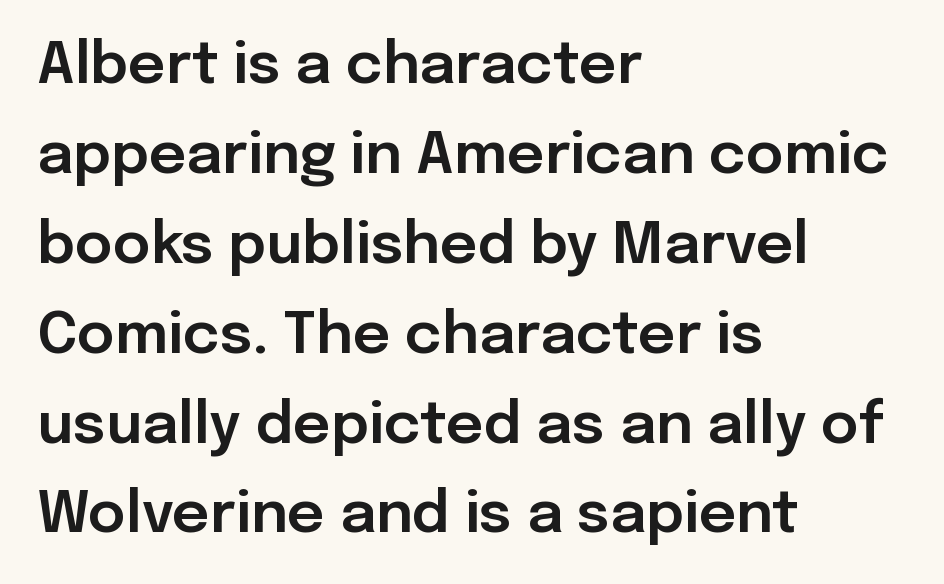
{"serif": "no", "italic": "no", "width": "normal", "stroke_contrast": "low", "x_height": "medium", "monospaced": "no", "underline": "no", "align": "left", "line_spacing": "normal", "line_spacing_ratio": 1.55, "letter_spacing": "normal", "letter_spacing_em": 0.0, "glyph_px": 58}
